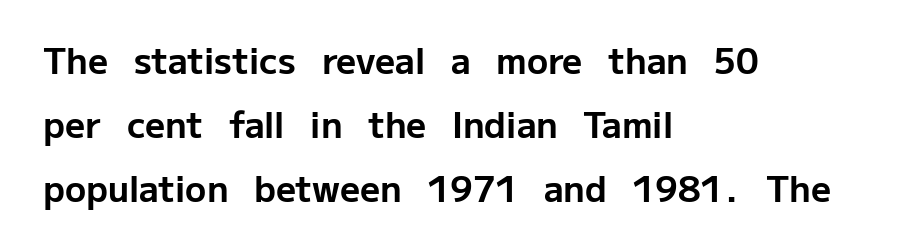
Q: Is the text bold? A: Yes.
Q: Is the text italic (slanted)? A: No, it is upright.
Q: Is the typeface a serif or a sans-serif typeface? A: Sans-serif.
Q: Is the text underlined? A: No.
Q: How is the paragraph aligned? A: Left-aligned.
Q: Is the spacing between letters normal or unusually wide? A: Normal.
Q: Width (condensed, normal, or wide)? A: Normal.
Q: Stroke contrast? A: Low.
Q: x-height? A: Medium.
Q: Monospaced? A: No.
